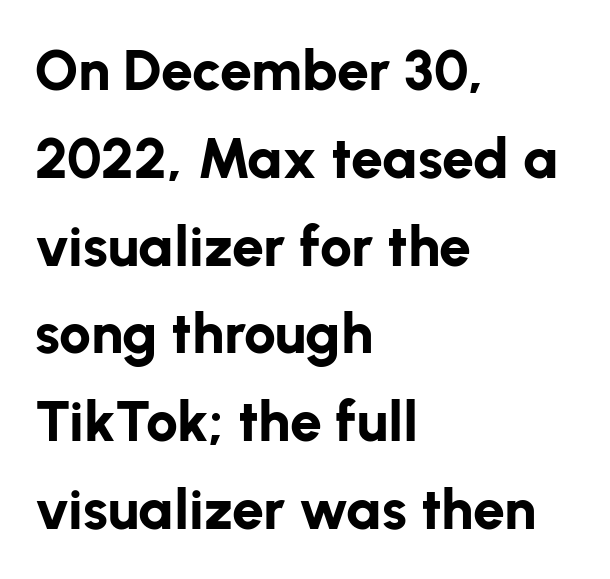
{"serif": "no", "italic": "no", "bold": "yes", "weight": "bold", "width": "normal", "stroke_contrast": "low", "x_height": "medium", "monospaced": "no", "underline": "no", "align": "left", "line_spacing": "normal", "line_spacing_ratio": 1.54, "letter_spacing": "normal", "letter_spacing_em": 0.0, "glyph_px": 57}
